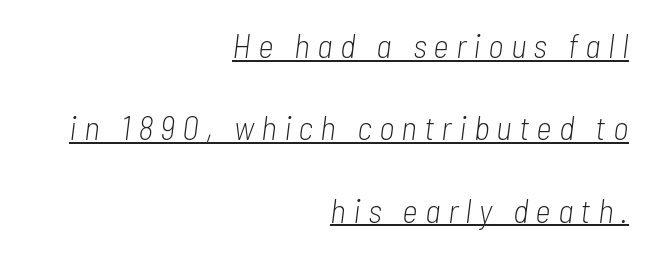
{"italic": "yes", "lean": "right", "slant_degrees": 7, "bold": "no", "weight": "light", "width": "condensed", "stroke_contrast": "low", "x_height": "medium", "monospaced": "no", "underline": "yes", "align": "right", "line_spacing": "loose", "line_spacing_ratio": 2.42, "letter_spacing": "wide", "letter_spacing_em": 0.21, "glyph_px": 34}
